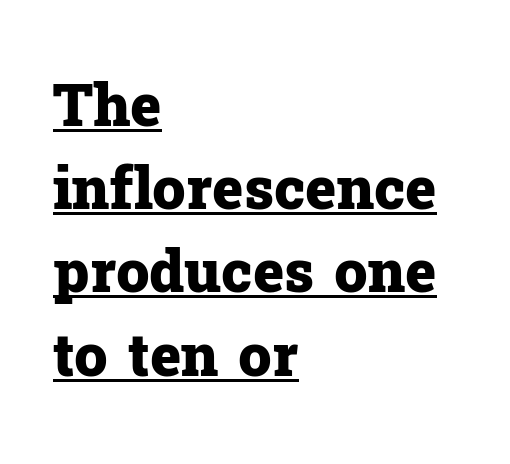
A rule runs beneath these lines of type. Serif or sans? Serif — the stroke terminals have little feet. Caption: bold face, heavy strokes. A typesetter would call this zero additional tracking. Summary of vertical rhythm: regular, with standard interline spacing.
